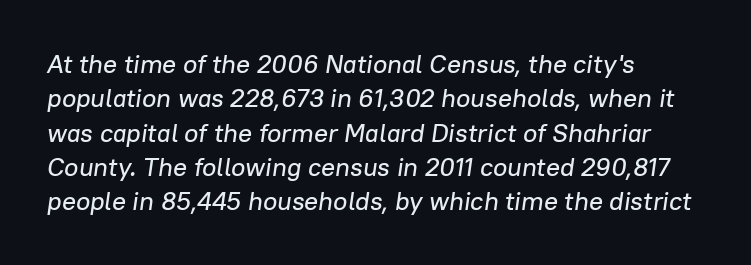
Q: Is the text italic (slanted)? A: Yes, it leans right by about 8 degrees.
Q: Is the text underlined? A: No.
Q: How is the paragraph aligned? A: Left-aligned.
Q: Is the spacing between letters normal or unusually wide? A: Normal.
Q: Is the spacing between lines tight, normal or loose? A: Normal.
